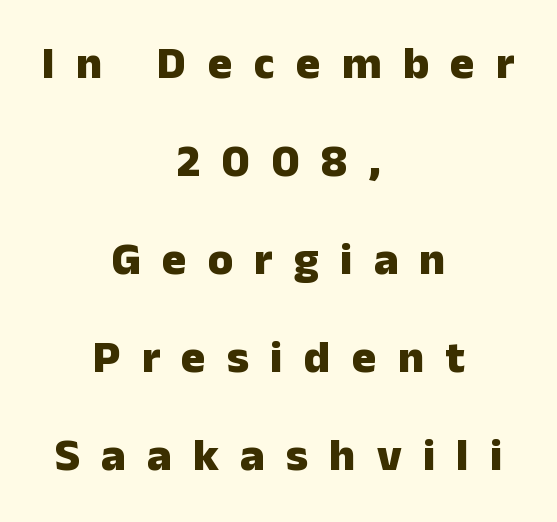
Q: Is the text bold? A: Yes.
Q: Is the text italic (slanted)? A: No, it is upright.
Q: Is the typeface a serif or a sans-serif typeface? A: Sans-serif.
Q: Is the text underlined? A: No.
Q: How is the paragraph aligned? A: Centered.
Q: Is the spacing between letters normal or unusually wide? A: Unusually wide.
Q: Is the spacing between lines tight, normal or loose? A: Loose.
Q: Width (condensed, normal, or wide)? A: Normal.
Q: Stroke contrast? A: Low.
Q: x-height? A: Medium.
Q: Monospaced? A: No.
